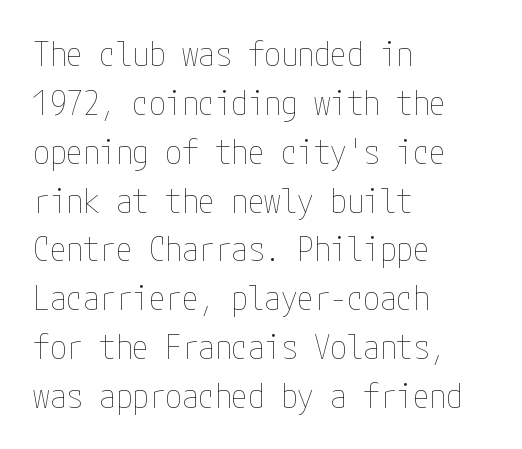
The line-height multiplier appears to be the usual default. Does the lettering tilt? It doesn't — this is upright. Teacher's note: observe the even left margin — that is flush-left alignment. The zone under the glyphs is completely vacant.
